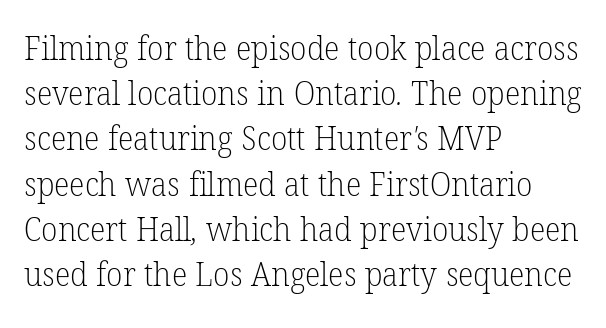
Classification — serif. The rendering uses natural spacing where letterforms have individual widths. Notice how the passage keeps a crisp vertical edge on the left only. Words float on clear page, feet unadorned. Stems and bowls with no extra thickness — not bold. The face used here is rendered with its standard letterfit.
